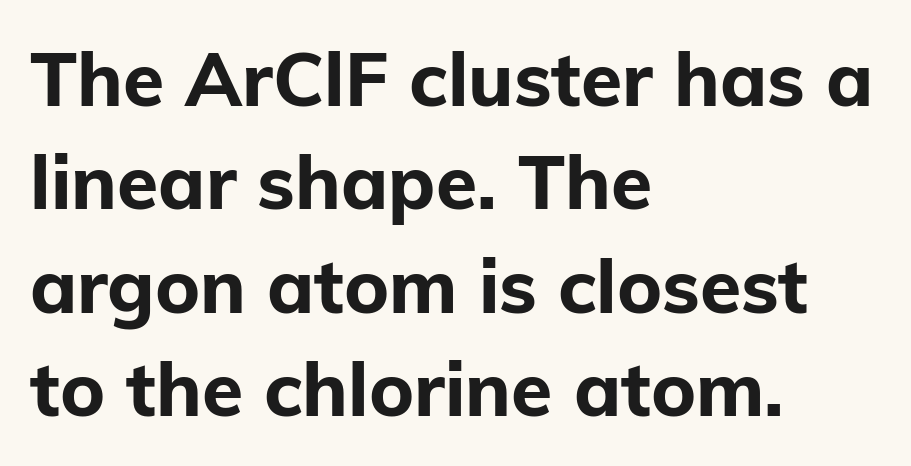
The image shows 75 px bold sans-serif type, upright; set left-aligned, normal line spacing (1.38x), normal letter spacing, not underlined; low stroke contrast and a medium x-height.
